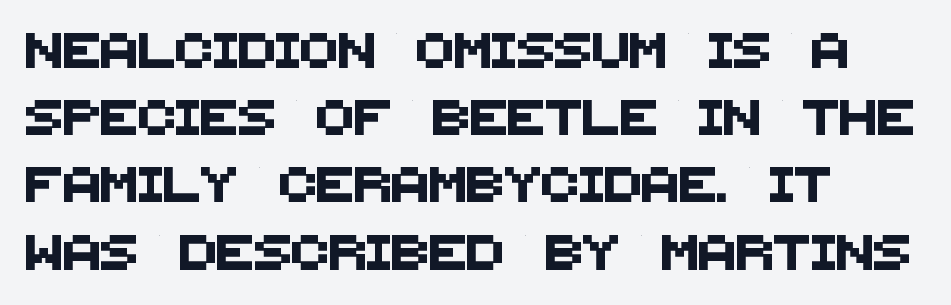
{"serif": "no", "width": "normal", "stroke_contrast": "medium", "x_height": "large", "monospaced": "no", "underline": "no", "align": "left", "line_spacing": "loose", "line_spacing_ratio": 1.92, "letter_spacing": "normal", "letter_spacing_em": 0.0, "glyph_px": 35}
